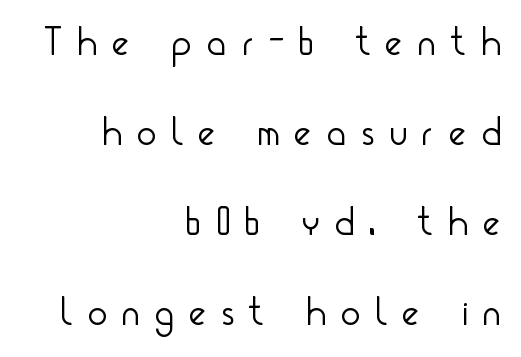
The image shows 40 px light, condensed sans-serif type, upright; set right-aligned, loose line spacing (2.25x), unusually wide letter spacing (+0.4 em), not underlined; low stroke contrast and a small x-height.
